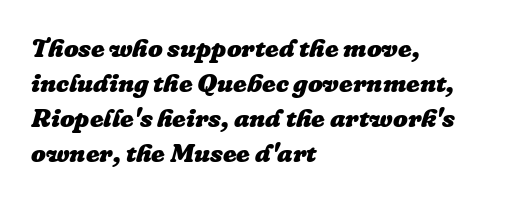
Q: Is the text bold? A: Yes.
Q: Is the text italic (slanted)? A: Yes, it leans right by about 16 degrees.
Q: Is the text underlined? A: No.
Q: How is the paragraph aligned? A: Left-aligned.
Q: Is the spacing between letters normal or unusually wide? A: Normal.
Q: Is the spacing between lines tight, normal or loose? A: Normal.
